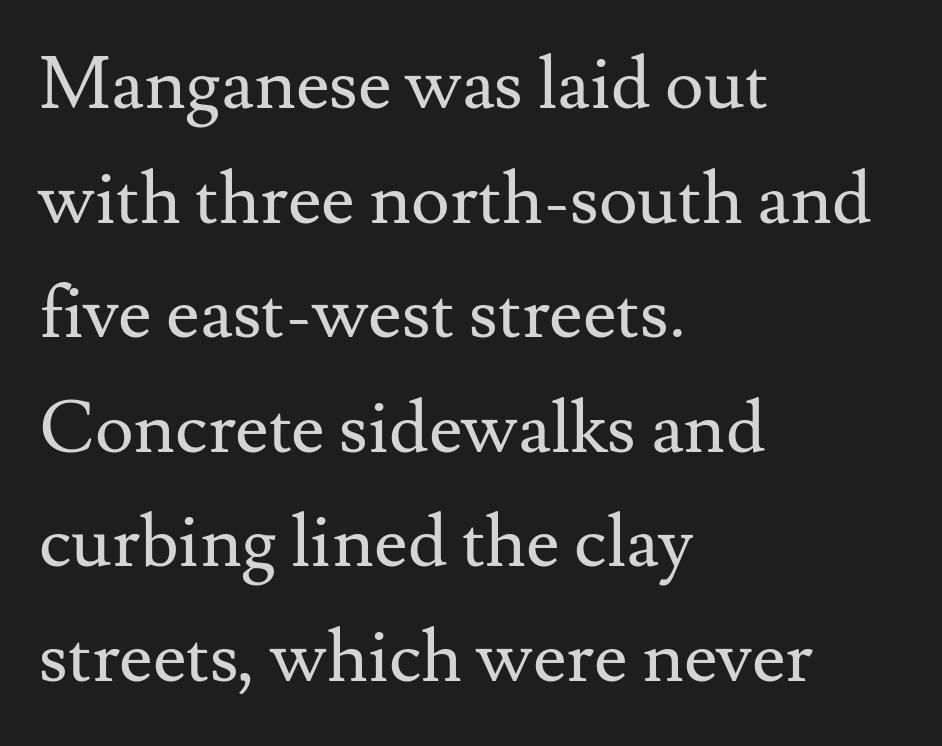
The designer went with a serif here, giving each stem small feet. The rendering anchors every line to the left-hand side. What stands out about the letter spacing? Nothing — it is the standard amount. Think of a printed novel: that variable character pitch is what you see here.
